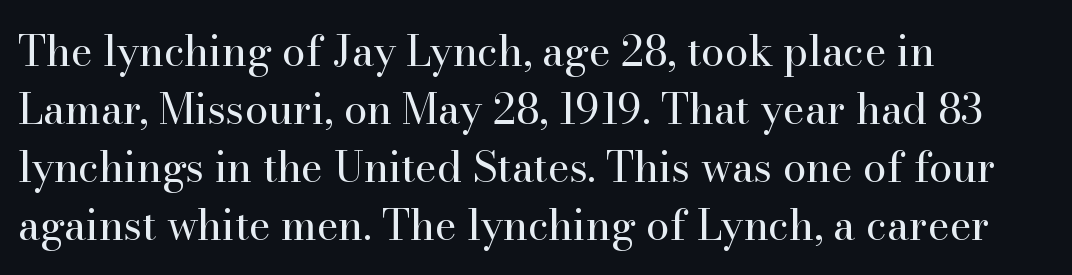
Q: Is the text bold? A: No.
Q: Is the text italic (slanted)? A: No, it is upright.
Q: Is the typeface a serif or a sans-serif typeface? A: Serif.
Q: Is the text underlined? A: No.
Q: How is the paragraph aligned? A: Left-aligned.
Q: Is the spacing between letters normal or unusually wide? A: Normal.
Q: Is the spacing between lines tight, normal or loose? A: Normal.
Q: Width (condensed, normal, or wide)? A: Normal.
Q: Stroke contrast? A: High.
Q: x-height? A: Small.
Q: Monospaced? A: No.
